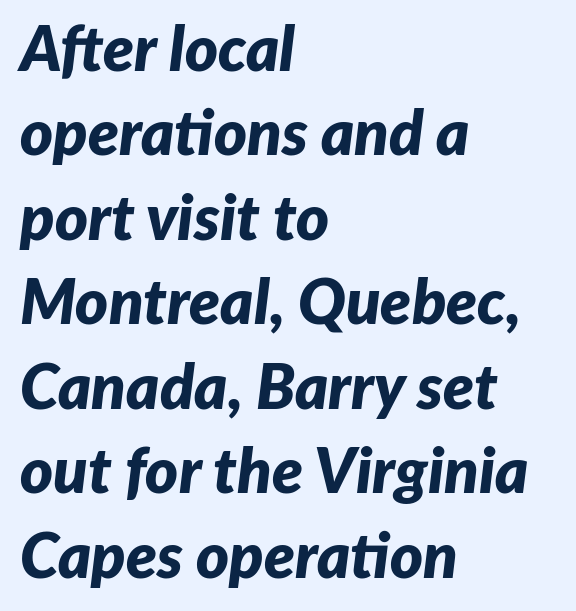
Weight: bold. Short note: letters normally spaced. Check the space under the baseline: it is left empty. These lines are rendered in a variable-pitch font.
